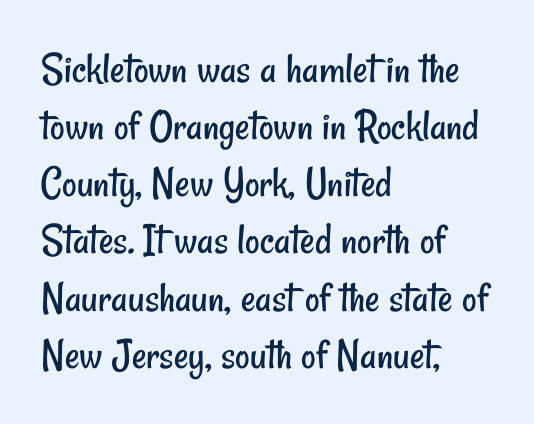
The image shows 45 px regular-weight, condensed sans-serif type; set left-aligned, normal line spacing (1.27x), normal letter spacing, not underlined; low stroke contrast and a small x-height.
